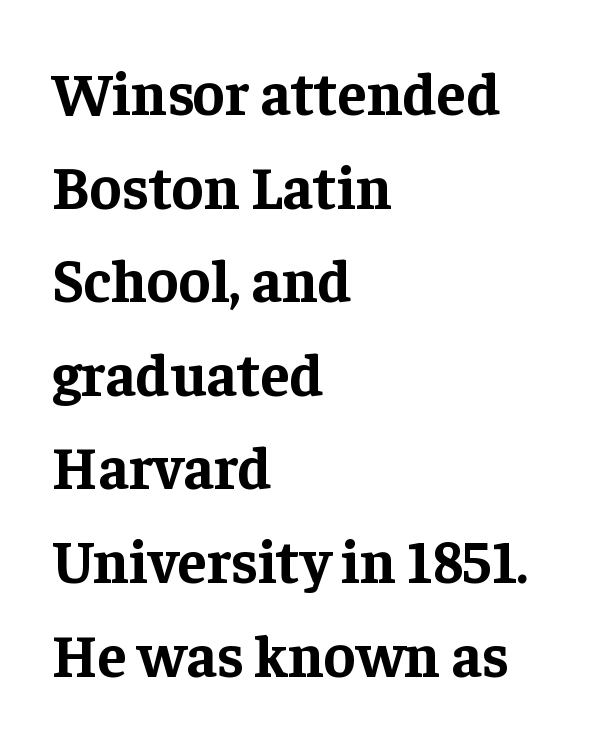
{"serif": "yes", "italic": "no", "bold": "yes", "weight": "bold", "width": "normal", "stroke_contrast": "low", "x_height": "medium", "monospaced": "no", "underline": "no", "align": "left", "line_spacing": "normal", "line_spacing_ratio": 1.56, "letter_spacing": "normal", "letter_spacing_em": 0.0, "glyph_px": 60}
